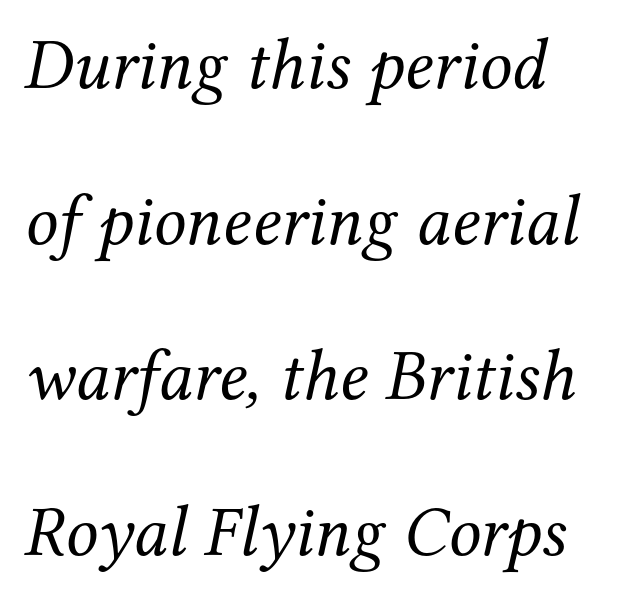
{"serif": "yes", "italic": "yes", "lean": "right", "slant_degrees": 12, "bold": "no", "weight": "regular", "width": "normal", "stroke_contrast": "medium", "x_height": "medium", "monospaced": "no", "underline": "no", "align": "left", "line_spacing": "loose", "line_spacing_ratio": 2.16, "letter_spacing": "normal", "letter_spacing_em": 0.0, "glyph_px": 72}
